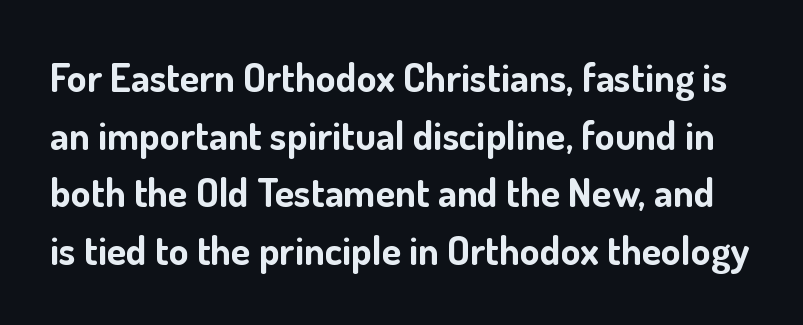
The lettering stays uniformly vertical, giving the passage a roman look. Descender tails drop into unmarked territory. Honestly, the row spacing looks completely unremarkable. Unlike a traditional serif, this face leaves its strokes unadorned. Typesetter's note: full bold, strokes at maximum text heaviness. Characters follow at the spacing the type designer built in.
